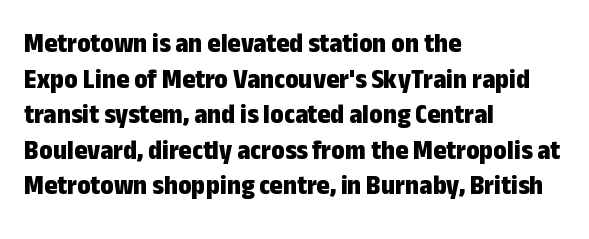
Rendered with straight, roman letterforms. A typesetter would label this face a sans. Thick stems and heavy bowls — unmistakably bold. The line-height multiplier appears to be the usual default.
